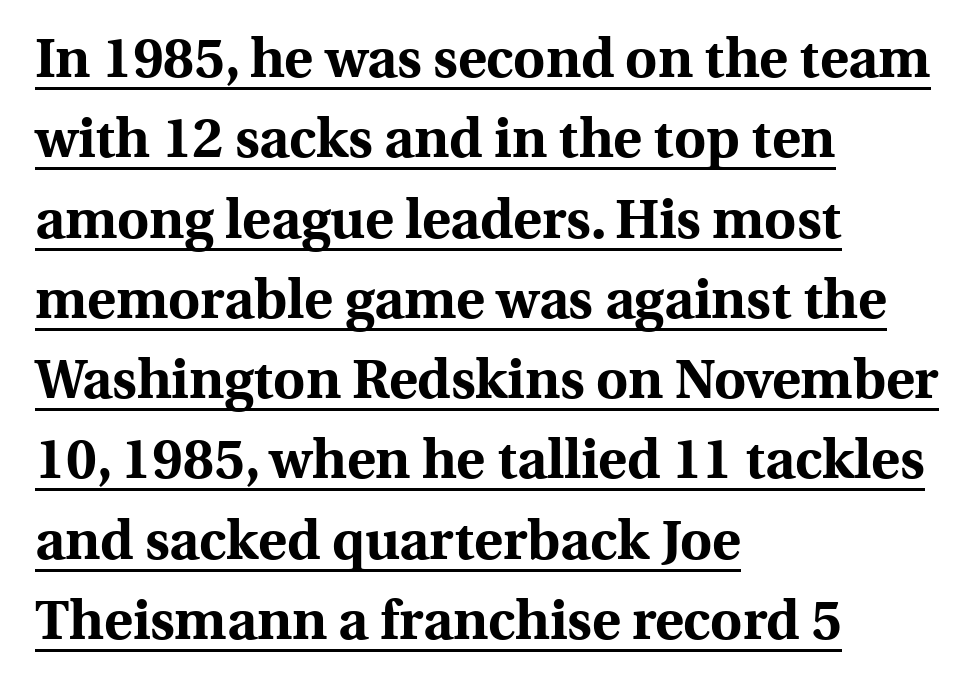
Q: Is the text bold? A: Yes.
Q: Is the text italic (slanted)? A: No, it is upright.
Q: Is the typeface a serif or a sans-serif typeface? A: Serif.
Q: Is the text underlined? A: Yes.
Q: How is the paragraph aligned? A: Left-aligned.
Q: Is the spacing between letters normal or unusually wide? A: Normal.
Q: Is the spacing between lines tight, normal or loose? A: Normal.
Q: Width (condensed, normal, or wide)? A: Normal.
Q: x-height? A: Medium.
Q: Monospaced? A: No.
